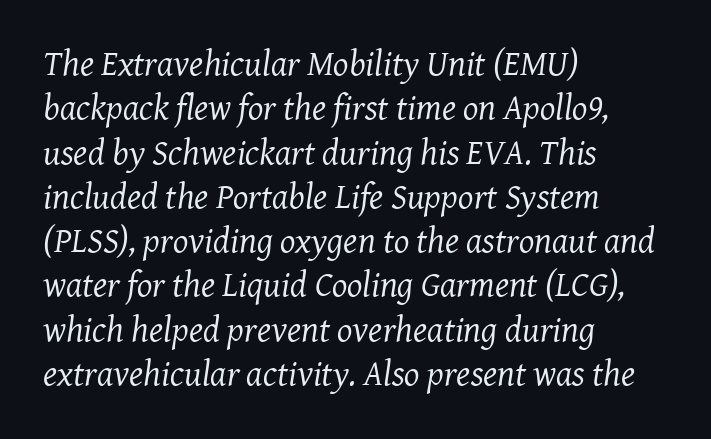
The image shows 36 px regular-weight serif type, italic (leaning right); set left-aligned, line spacing 1.23x, normal letter spacing, not underlined; medium stroke contrast and a medium x-height.
